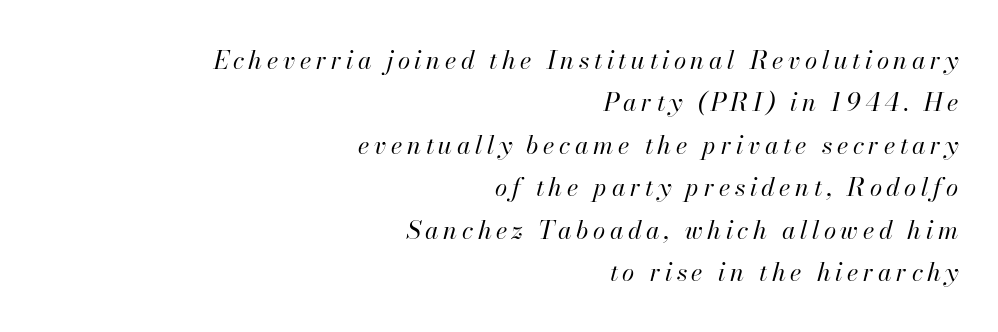
{"italic": "yes", "lean": "right", "slant_degrees": 13, "bold": "no", "underline": "no", "align": "right", "line_spacing": "normal", "line_spacing_ratio": 1.7, "glyph_px": 25}
